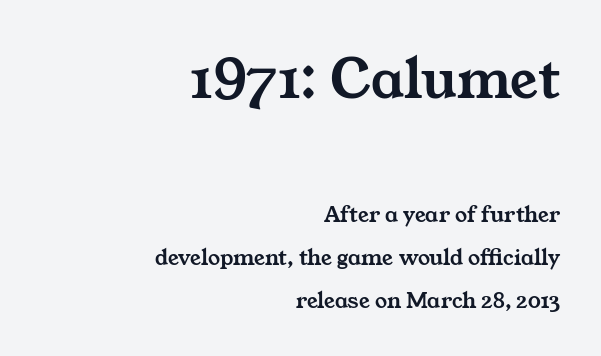
Line endings align vertically; line beginnings do not. The letters in the upper block stand taller than those in the block below. The font family rendered here belongs to the serif group. Do the characters align in a grid? No, the font is proportional. The specimen omits any rule beneath the text block's lines. Words appear dense and cohesive because spacing is normal.
